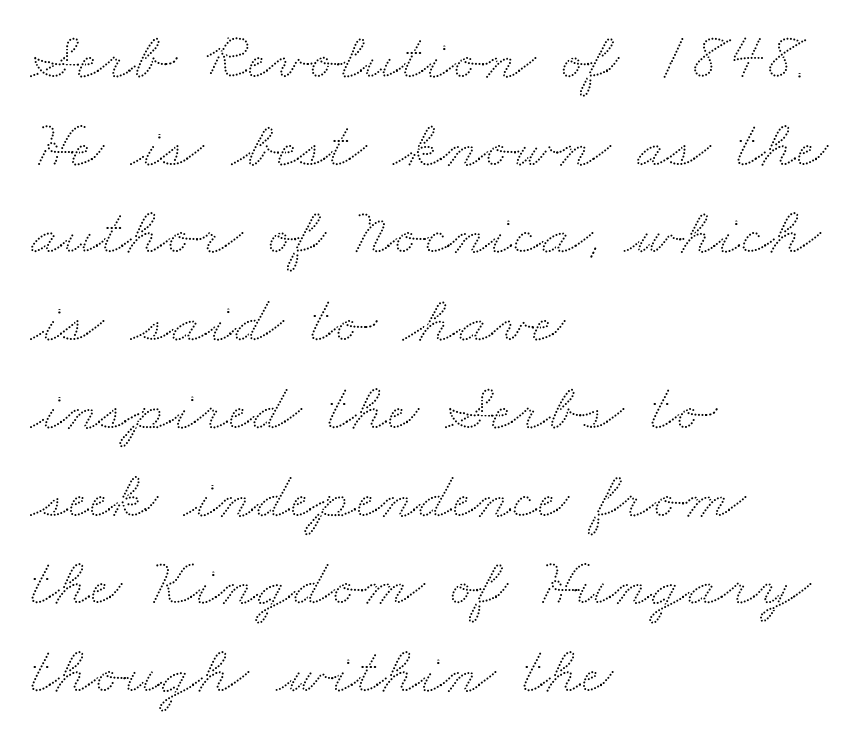
Q: Is the text underlined? A: No.
Q: How is the paragraph aligned? A: Left-aligned.
Q: Is the spacing between letters normal or unusually wide? A: Normal.
Q: Is the spacing between lines tight, normal or loose? A: Normal.
Q: Width (condensed, normal, or wide)? A: Wide.
Q: Stroke contrast? A: Low.
Q: x-height? A: Small.
Q: Monospaced? A: No.
